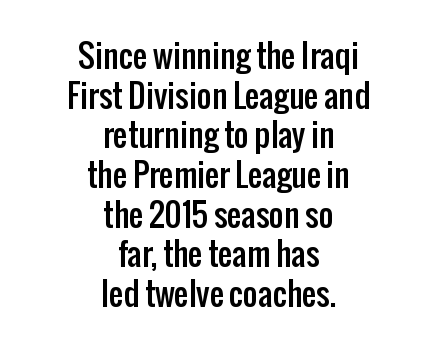
{"serif": "no", "italic": "no", "width": "condensed", "stroke_contrast": "low", "x_height": "medium", "monospaced": "no", "underline": "no", "align": "center", "line_spacing_ratio": 1.24, "letter_spacing": "normal", "letter_spacing_em": 0.0, "glyph_px": 32}
